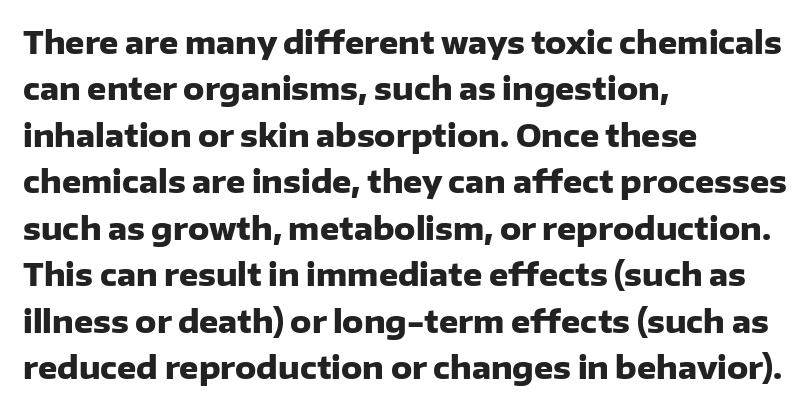
Q: Is the text bold? A: Yes.
Q: Is the text italic (slanted)? A: No, it is upright.
Q: Is the typeface a serif or a sans-serif typeface? A: Sans-serif.
Q: Is the text underlined? A: No.
Q: How is the paragraph aligned? A: Left-aligned.
Q: Is the spacing between letters normal or unusually wide? A: Normal.
Q: Is the spacing between lines tight, normal or loose? A: Normal.
Q: Width (condensed, normal, or wide)? A: Normal.
Q: Stroke contrast? A: Low.
Q: x-height? A: Medium.
Q: Monospaced? A: No.
